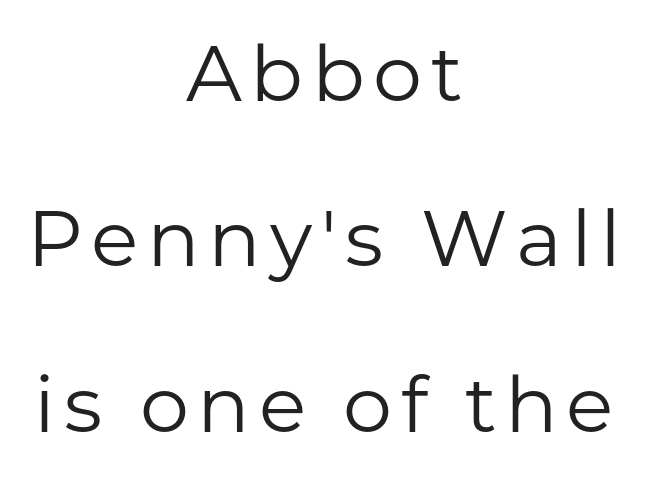
The image shows 78 px regular-weight sans-serif type, upright; set centered, loose line spacing (2.12x), not underlined; low stroke contrast and a medium x-height.
